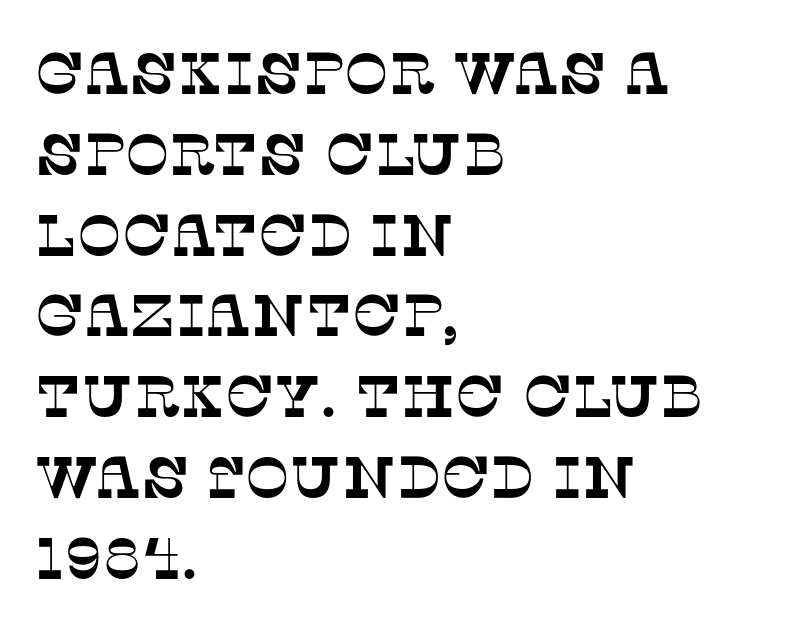
The image shows 59 px serif type; set left-aligned, normal line spacing (1.37x), normal letter spacing, not underlined; low stroke contrast and a large x-height.
